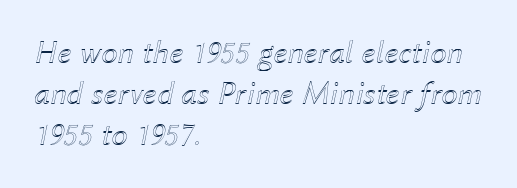
Every row of glyphs begins at an identical x-position on the left. If you drew a line through each stem, it would be angled. Each letter keeps its own natural width here, so spacing adapts to shape. The glyphs are unaccompanied by any horizontal stroke below them.
